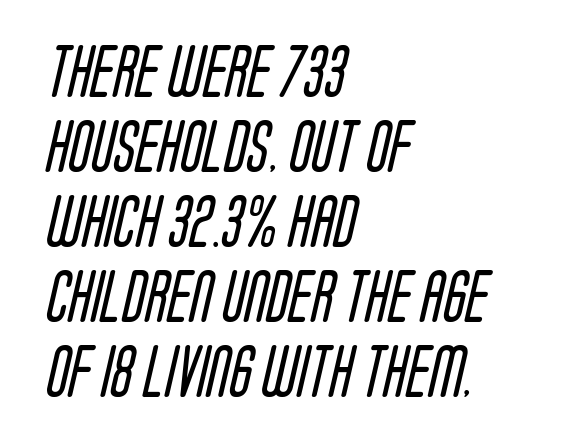
Rows of type keep a routine distance in the vertical direction. No extra tracking has been applied to these lines. Descender tails drop into unmarked territory. Nope, no serifs anywhere on these letters. The strokes carry an ordinary text weight at most.
